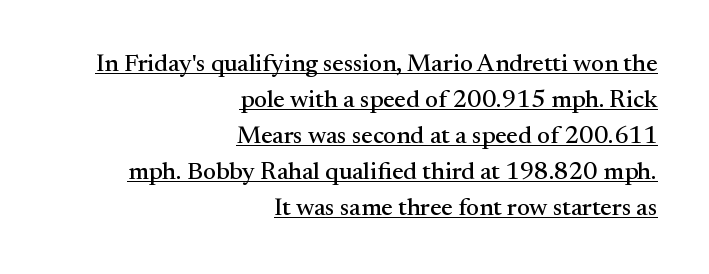
The specimen reads as upright at a glance. The rendering uses a moderate line-height, typical for paragraphs. Caption: standard tracking, unaltered. In CSS terms this would be text-align: right. Quick note: underline on.
